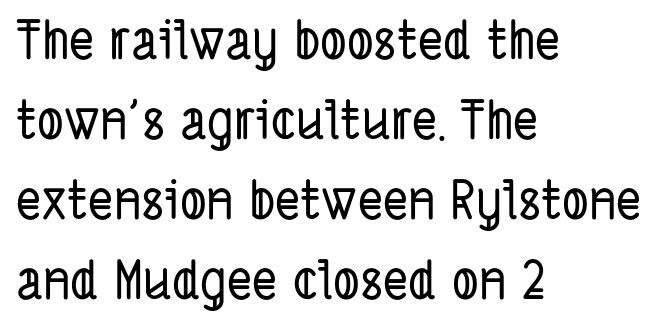
{"serif": "no", "width": "condensed", "stroke_contrast": "low", "x_height": "medium", "monospaced": "no", "underline": "no", "align": "left", "line_spacing": "normal", "line_spacing_ratio": 1.51, "letter_spacing": "normal", "letter_spacing_em": 0.0, "glyph_px": 53}
